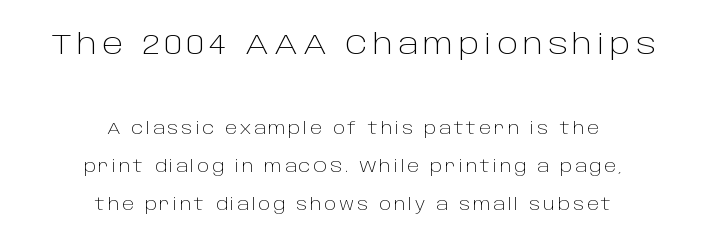
Interline gaps are noticeably wide in this sample. Unlike a traditional serif, this face leaves its strokes unadorned. You could not count columns in this text — the font is proportionally spaced. Beneath every word, the page is bare. In terms of posture, this sample is upright. The lines in this sample share a center point and differ in where they start and stop.
